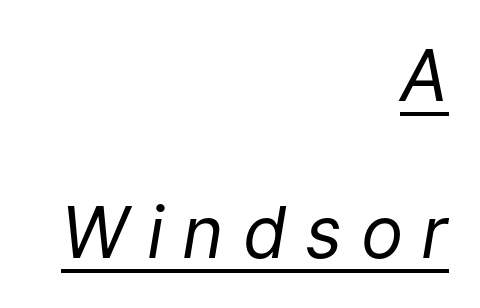
The image shows 71 px regular-weight type, italic (leaning right); set right-aligned, loose line spacing (2.21x), unusually wide letter spacing (+0.26 em), underlined; low stroke contrast and a medium x-height.
